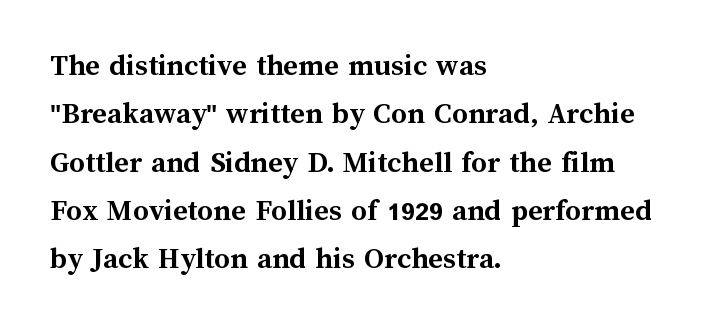
The image shows 31 px semibold type, upright; set left-aligned, normal line spacing (1.56x), normal letter spacing, not underlined; medium stroke contrast and a medium x-height.
